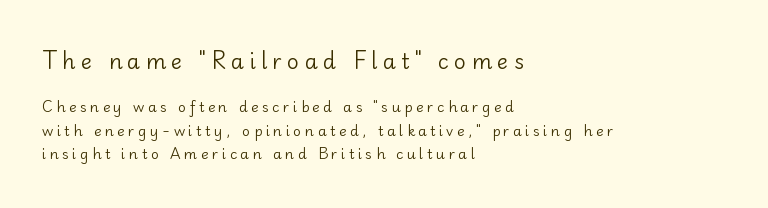
The image shows 21 px text type, upright; set left-aligned, normal line spacing (1.68x), unusually wide letter spacing (+0.25 em), not underlined; the first (top) block is 1.5x larger.
